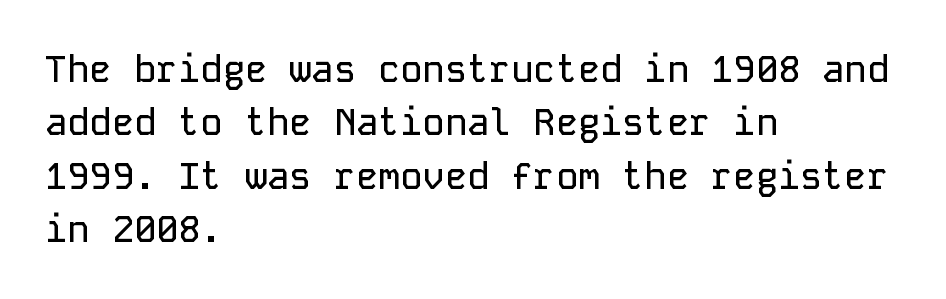
The string is rendered with underlining switched off. A sans-serif font was chosen for this passage. You could count columns in this text — the font is strictly monospaced. Which margin do the lines hug? The left one — the right edge is uneven.
